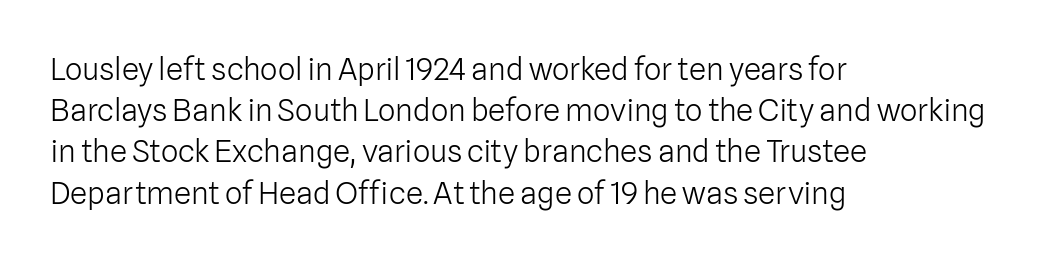
Q: Is the text bold? A: No.
Q: Is the text italic (slanted)? A: No, it is upright.
Q: Is the typeface a serif or a sans-serif typeface? A: Sans-serif.
Q: Is the text underlined? A: No.
Q: How is the paragraph aligned? A: Left-aligned.
Q: Is the spacing between letters normal or unusually wide? A: Normal.
Q: Is the spacing between lines tight, normal or loose? A: Normal.
Q: Width (condensed, normal, or wide)? A: Normal.
Q: Stroke contrast? A: Low.
Q: x-height? A: Medium.
Q: Monospaced? A: No.
